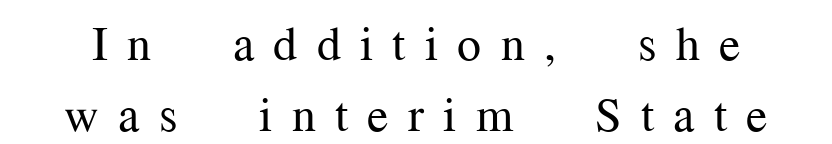
{"serif": "yes", "italic": "no", "bold": "no", "weight": "regular", "width": "normal", "stroke_contrast": "medium", "x_height": "medium", "monospaced": "no", "underline": "no", "line_spacing": "normal", "line_spacing_ratio": 1.48, "letter_spacing": "wide", "letter_spacing_em": 0.4, "glyph_px": 48}
